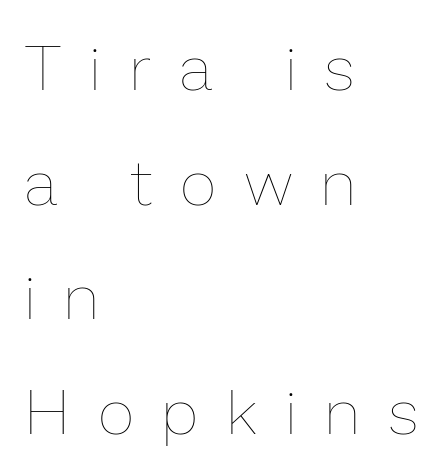
{"italic": "no", "bold": "no", "weight": "thin", "width": "normal", "stroke_contrast": "low", "x_height": "medium", "monospaced": "no", "underline": "no", "align": "left", "line_spacing_ratio": 1.82, "letter_spacing": "wide", "letter_spacing_em": 0.47, "glyph_px": 63}
